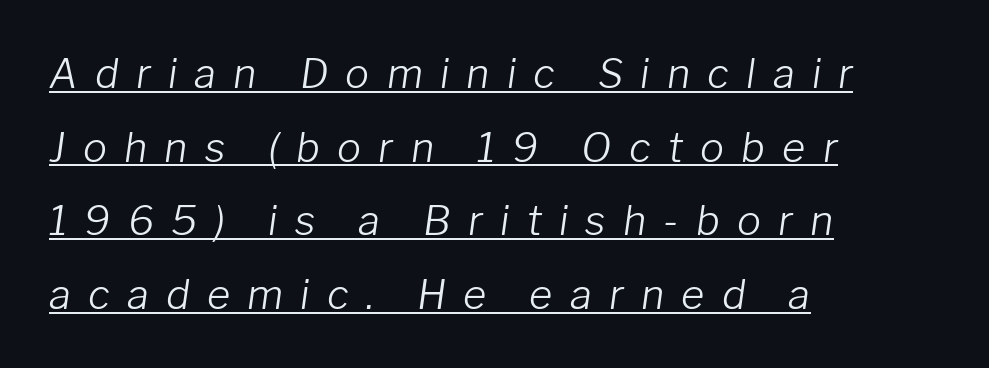
The image shows 40 px light type, italic (leaning right); set left-aligned, line spacing 1.84x, unusually wide letter spacing (+0.43 em), underlined; low stroke contrast and a medium x-height.
